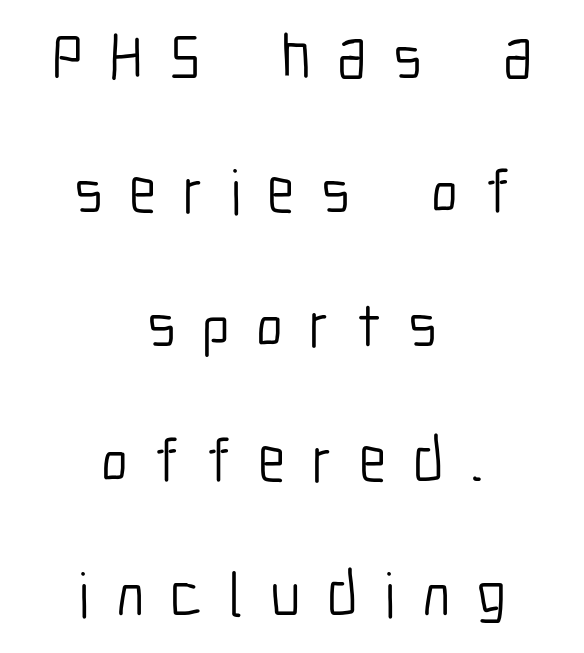
The image shows 63 px light, condensed sans-serif type, upright; set centered, loose line spacing (2.13x), unusually wide letter spacing (+0.42 em), not underlined; low stroke contrast and a medium x-height.
